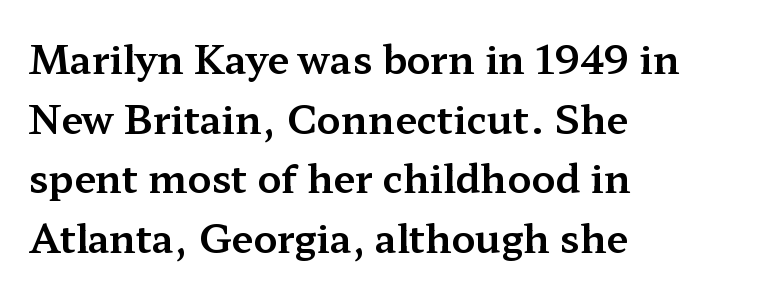
Q: Is the text italic (slanted)? A: No, it is upright.
Q: Is the typeface a serif or a sans-serif typeface? A: Serif.
Q: Is the text underlined? A: No.
Q: How is the paragraph aligned? A: Left-aligned.
Q: Is the spacing between letters normal or unusually wide? A: Normal.
Q: Is the spacing between lines tight, normal or loose? A: Normal.
Q: Width (condensed, normal, or wide)? A: Wide.
Q: Stroke contrast? A: Medium.
Q: x-height? A: Medium.
Q: Monospaced? A: No.
